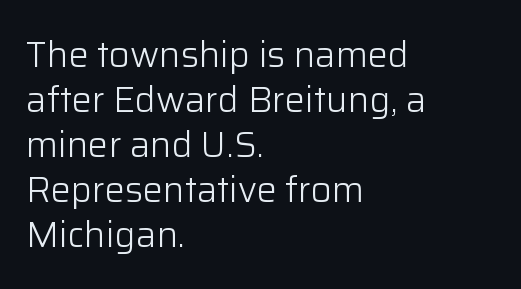
{"serif": "no", "italic": "no", "bold": "no", "weight": "light", "width": "normal", "stroke_contrast": "low", "x_height": "medium", "monospaced": "no", "underline": "no", "align": "left", "line_spacing": "normal", "line_spacing_ratio": 1.25, "letter_spacing": "normal", "letter_spacing_em": 0.0, "glyph_px": 36}
